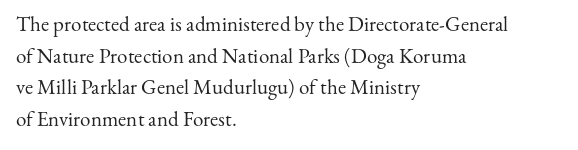
The image shows 21 px text type, upright; set left-aligned, normal line spacing (1.51x), normal letter spacing, not underlined.
